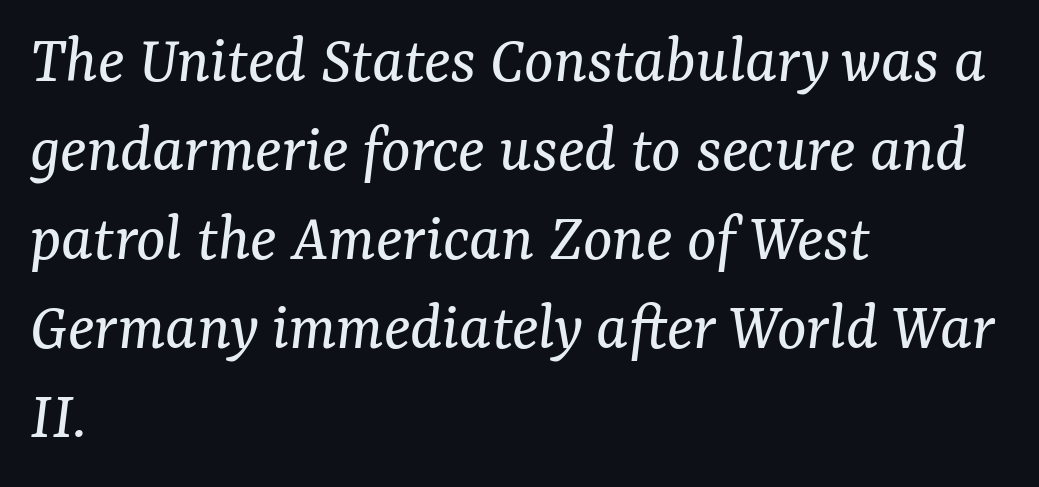
Q: Is the text bold? A: No.
Q: Is the text italic (slanted)? A: Yes, it leans right by about 7 degrees.
Q: Is the typeface a serif or a sans-serif typeface? A: Serif.
Q: Is the text underlined? A: No.
Q: How is the paragraph aligned? A: Left-aligned.
Q: Is the spacing between letters normal or unusually wide? A: Normal.
Q: Is the spacing between lines tight, normal or loose? A: Normal.
Q: Width (condensed, normal, or wide)? A: Normal.
Q: Stroke contrast? A: Medium.
Q: x-height? A: Medium.
Q: Monospaced? A: No.
